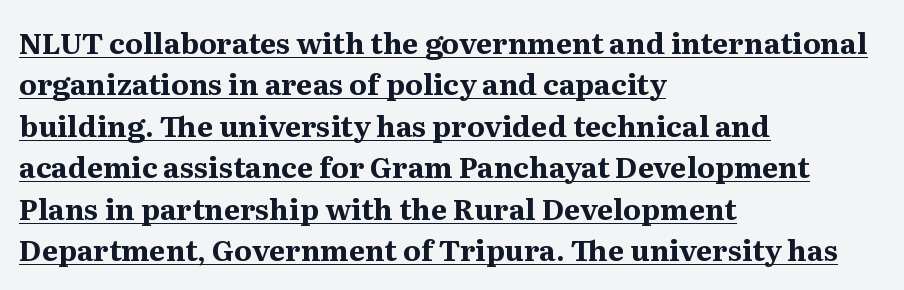
{"serif": "yes", "italic": "no", "bold": "yes", "weight": "bold", "width": "normal", "stroke_contrast": "medium", "x_height": "medium", "monospaced": "no", "underline": "yes", "align": "left", "line_spacing": "normal", "line_spacing_ratio": 1.43, "letter_spacing": "normal", "letter_spacing_em": 0.0, "glyph_px": 29}
